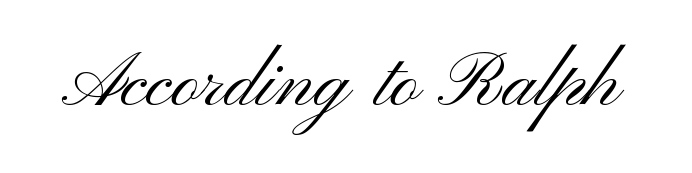
{"serif": "no", "bold": "no", "weight": "light", "width": "wide", "stroke_contrast": "medium", "x_height": "small", "monospaced": "no", "underline": "no", "letter_spacing": "normal", "letter_spacing_em": 0.0, "glyph_px": 77}
